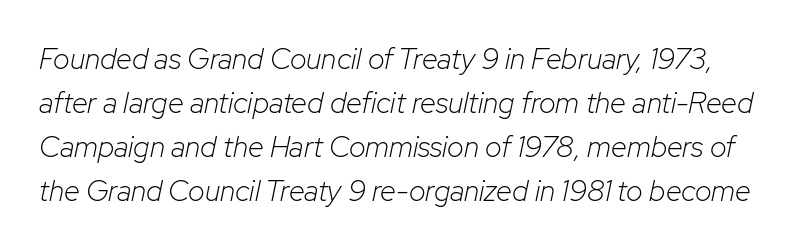
Style check: oblique. The horizontal fit of the characters is conventional and even. The font sits on the lighter half of the weight spectrum, regular included. Think of a printed novel: that variable character pitch is what you see here. The strip under each line holds only bare page. What's the leading like? Ordinary, nothing unusual.
